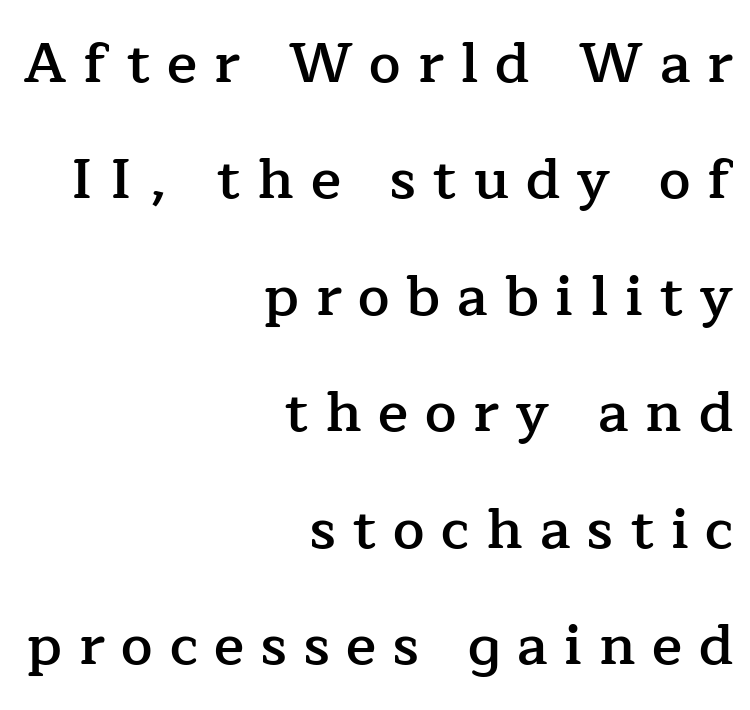
Regarding leading, the lines here are spaced well apart. Ordinary non-slanted type is in use. Compared with an ordinary text face, these strokes are moderately heavier — a semibold. One-word summary of the alignment: right. The font family rendered here belongs to the serif group. Tracking here is generous; glyphs stand well apart from one another.
